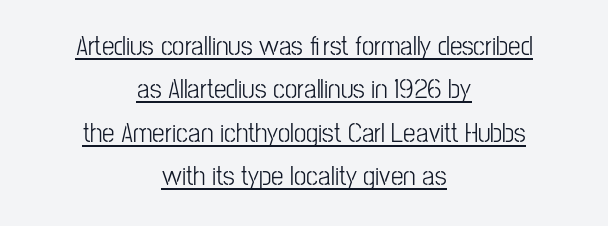
{"serif": "no", "italic": "no", "width": "condensed", "stroke_contrast": "low", "x_height": "medium", "monospaced": "no", "underline": "yes", "align": "center", "line_spacing": "normal", "line_spacing_ratio": 1.55, "letter_spacing": "normal", "letter_spacing_em": 0.0, "glyph_px": 28}
